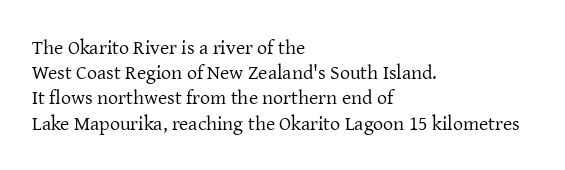
Q: Is the text bold? A: No.
Q: Is the text italic (slanted)? A: No, it is upright.
Q: Is the text underlined? A: No.
Q: How is the paragraph aligned? A: Left-aligned.
Q: Is the spacing between letters normal or unusually wide? A: Normal.
Q: Is the spacing between lines tight, normal or loose? A: Normal.
